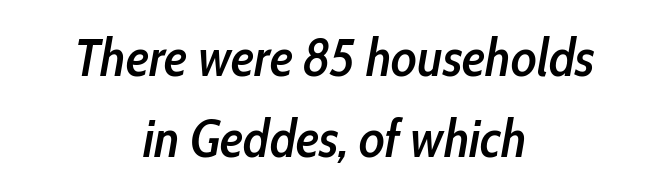
{"italic": "yes", "lean": "right", "slant_degrees": 10, "bold": "semi", "weight": "semibold", "width": "condensed", "stroke_contrast": "low", "x_height": "medium", "monospaced": "no", "underline": "no", "align": "center", "line_spacing": "normal", "line_spacing_ratio": 1.53, "letter_spacing": "normal", "letter_spacing_em": 0.0, "glyph_px": 53}
